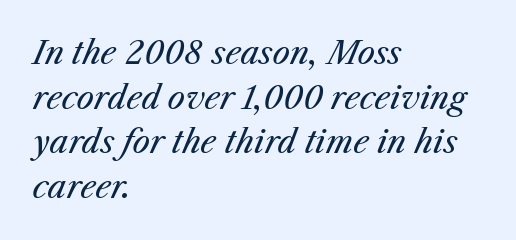
Q: Is the text bold? A: No.
Q: Is the text italic (slanted)? A: Yes, it leans right by about 25 degrees.
Q: Is the text underlined? A: No.
Q: How is the paragraph aligned? A: Left-aligned.
Q: Is the spacing between letters normal or unusually wide? A: Normal.
Q: Is the spacing between lines tight, normal or loose? A: Normal.
Q: Width (condensed, normal, or wide)? A: Normal.
Q: Stroke contrast? A: Medium.
Q: x-height? A: Medium.
Q: Monospaced? A: No.
